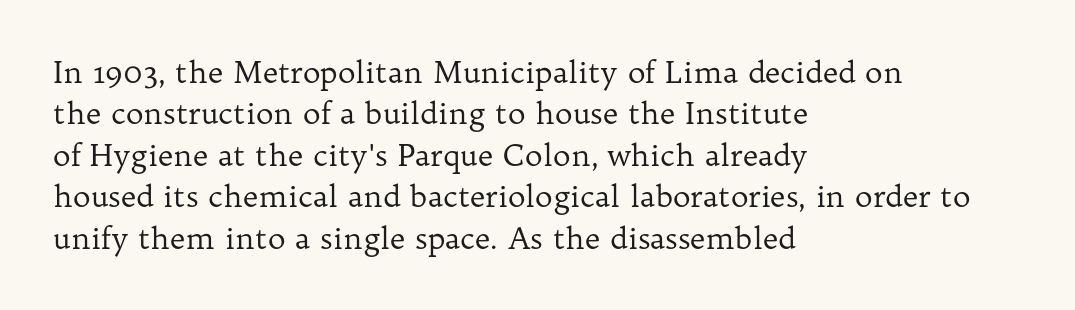
Compared with typical paragraphs, the rows here are spaced about the same. Stroke thickness stays within the range of a standard reading face or lighter. A student would call this left alignment; a typographer would say flush left, rag right. Designer's note — italics off, roman on. Check where the strokes stop: tiny serifs finish them off. Clear beneath every line of the passage.
